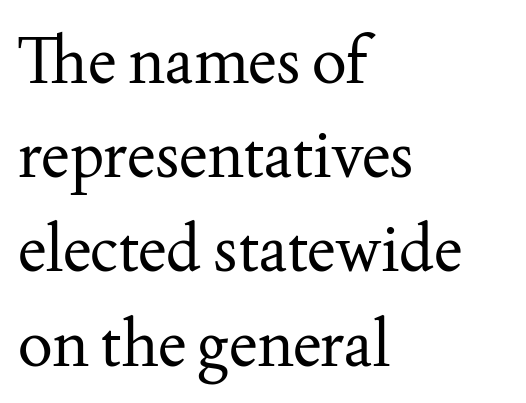
Q: Is the text bold? A: No.
Q: Is the text italic (slanted)? A: No, it is upright.
Q: Is the typeface a serif or a sans-serif typeface? A: Serif.
Q: Is the text underlined? A: No.
Q: How is the paragraph aligned? A: Left-aligned.
Q: Is the spacing between letters normal or unusually wide? A: Normal.
Q: Is the spacing between lines tight, normal or loose? A: Normal.
Q: Width (condensed, normal, or wide)? A: Normal.
Q: Stroke contrast? A: Medium.
Q: x-height? A: Small.
Q: Monospaced? A: No.
